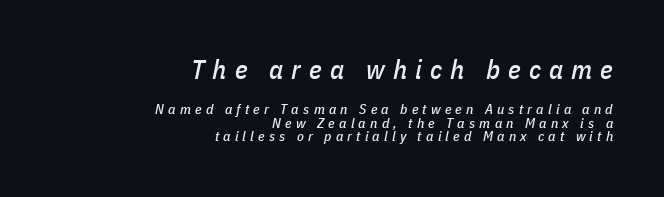
{"italic": "yes", "lean": "right", "slant_degrees": 11, "underline": "no", "align": "right", "line_spacing": "tight", "line_spacing_ratio": 0.98, "letter_spacing": "wide", "letter_spacing_em": 0.3, "larger_block": "first", "size_ratio": 1.93, "glyph_px": 27}
